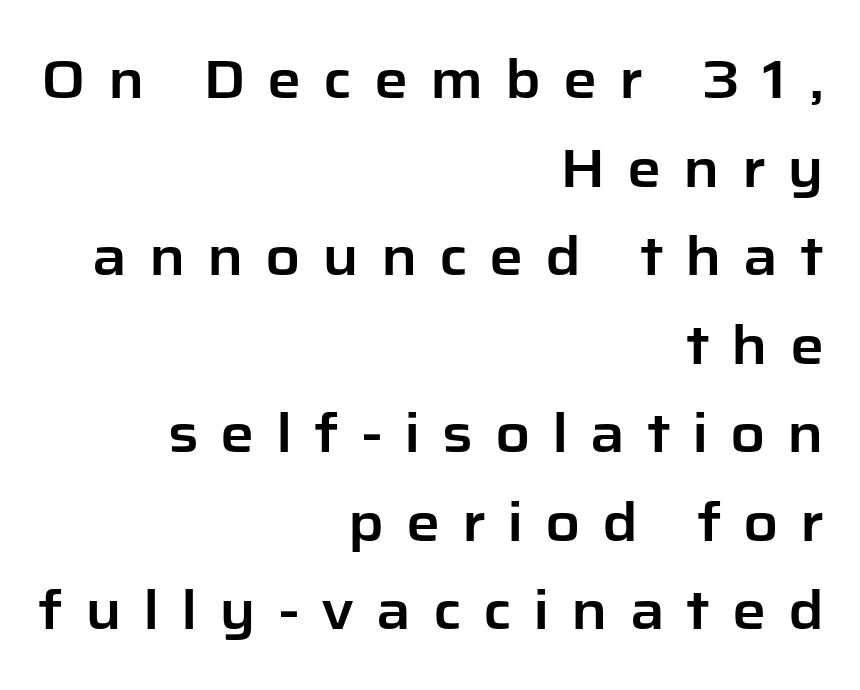
Is this a fixed-width face? No — the glyphs have proportional, varying widths. Each letter's strokes conclude bluntly, with no projecting serifs. This block has exactly the height ordinary leading produces. The string is rendered with underlining switched off. Ascenders rise straight up at ninety degrees.
